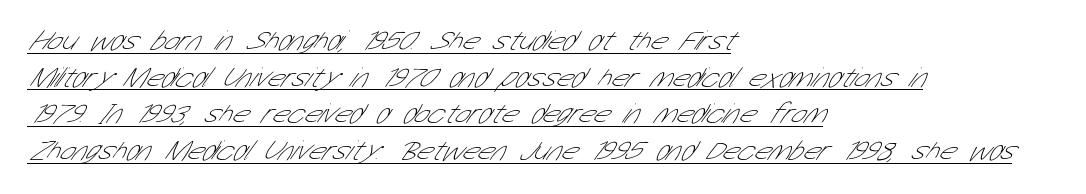
{"serif": "no", "bold": "no", "weight": "thin", "width": "condensed", "stroke_contrast": "low", "x_height": "medium", "monospaced": "no", "underline": "yes", "align": "left", "line_spacing": "normal", "line_spacing_ratio": 1.31, "letter_spacing": "normal", "letter_spacing_em": 0.0, "glyph_px": 28}
